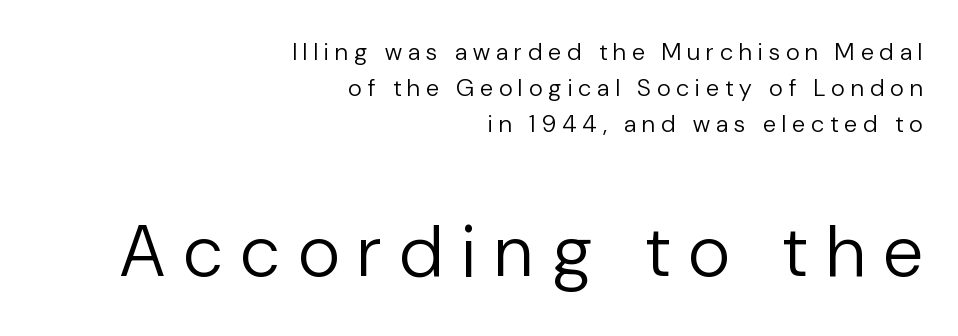
Q: Is the text bold? A: No.
Q: Is the text italic (slanted)? A: No, it is upright.
Q: Is the typeface a serif or a sans-serif typeface? A: Sans-serif.
Q: Is the text underlined? A: No.
Q: How is the paragraph aligned? A: Right-aligned.
Q: Is the spacing between letters normal or unusually wide? A: Unusually wide.
Q: Is the spacing between lines tight, normal or loose? A: Normal.
Q: Which block of text is set in a larger size, the first (top) or the second (bottom)? A: The second (bottom) one.
Q: Width (condensed, normal, or wide)? A: Normal.
Q: Stroke contrast? A: Low.
Q: x-height? A: Medium.
Q: Monospaced? A: No.
